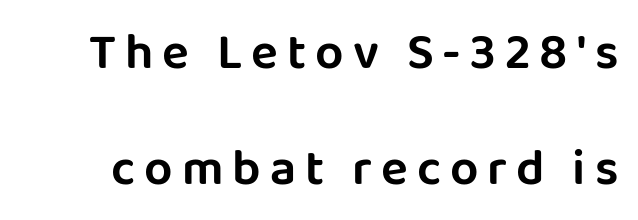
{"serif": "no", "italic": "no", "width": "normal", "stroke_contrast": "low", "x_height": "large", "monospaced": "no", "underline": "no", "line_spacing": "loose", "line_spacing_ratio": 2.33, "glyph_px": 50}
